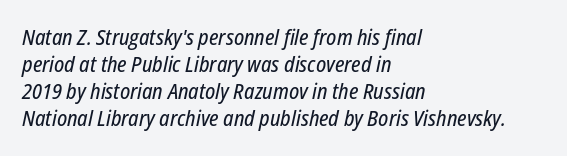
The gap between lines stays unmarked. Line starts are locked; line ends wander. Rendered with sloped, italic letterforms. What stands out about the letter spacing? Nothing — it is the standard amount. Line spacing here is normal.
